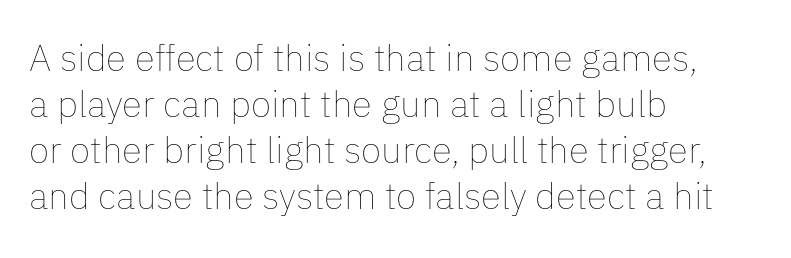
The image shows 37 px thin type, upright; set left-aligned, line spacing 1.24x, normal letter spacing, not underlined; low stroke contrast and a medium x-height.
